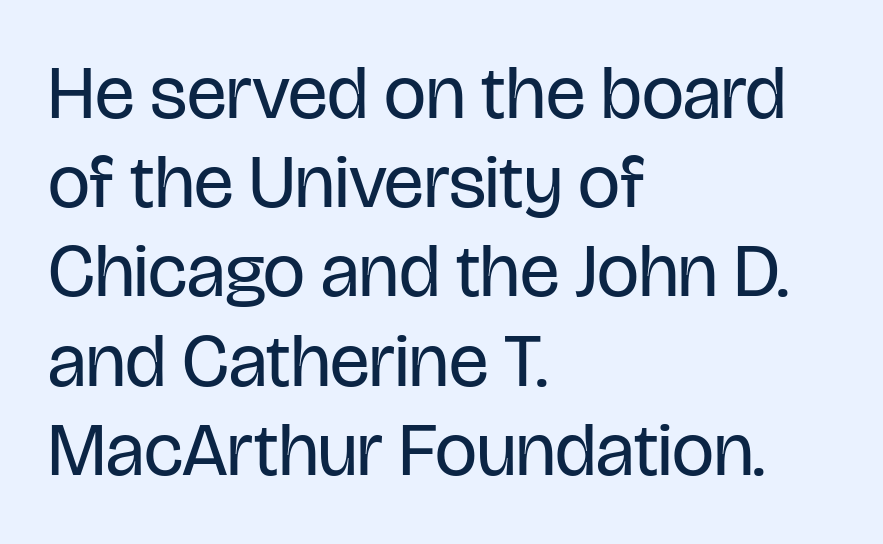
Q: Is the text bold? A: No.
Q: Is the text italic (slanted)? A: No, it is upright.
Q: Is the typeface a serif or a sans-serif typeface? A: Sans-serif.
Q: Is the text underlined? A: No.
Q: How is the paragraph aligned? A: Left-aligned.
Q: Is the spacing between letters normal or unusually wide? A: Normal.
Q: Width (condensed, normal, or wide)? A: Condensed.
Q: Stroke contrast? A: Low.
Q: x-height? A: Large.
Q: Monospaced? A: No.
